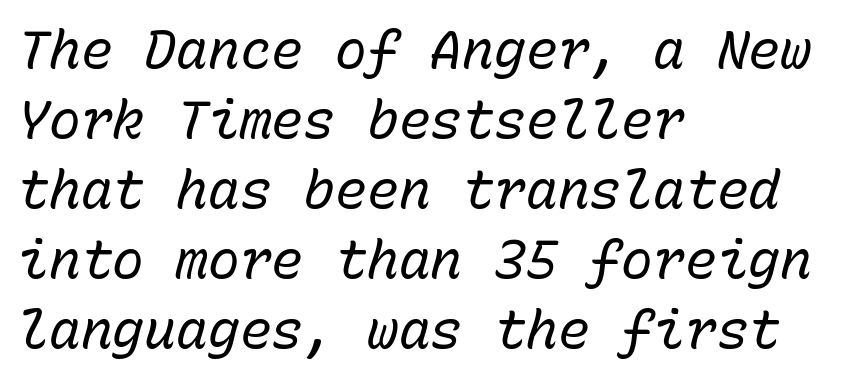
Think of a typewriter: that constant character pitch is what you see here. Glyph-to-glyph distance matches everyday printed text. Letters rest on an invisible, unmarked baseline. The rows are spaced the way most documents space them. These lines stack with their left ends in a neat column.
